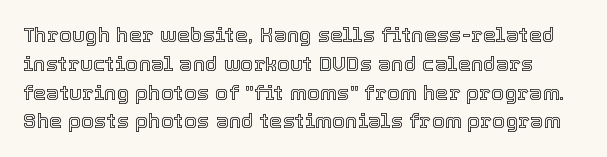
Q: Is the text italic (slanted)? A: No, it is upright.
Q: Is the text underlined? A: No.
Q: Is the spacing between letters normal or unusually wide? A: Normal.
Q: Is the spacing between lines tight, normal or loose? A: Normal.
